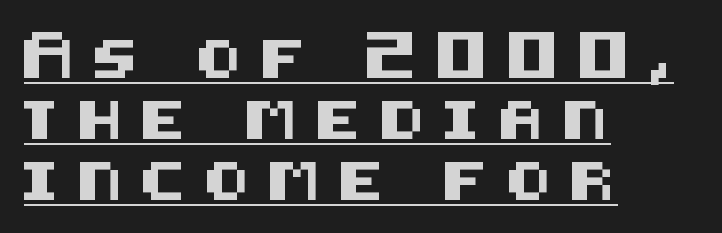
Q: Is the text italic (slanted)? A: No, it is upright.
Q: Is the typeface a serif or a sans-serif typeface? A: Sans-serif.
Q: Is the text underlined? A: Yes.
Q: How is the paragraph aligned? A: Left-aligned.
Q: Is the spacing between letters normal or unusually wide? A: Unusually wide.
Q: Is the spacing between lines tight, normal or loose? A: Normal.
Q: Width (condensed, normal, or wide)? A: Normal.
Q: Stroke contrast? A: Medium.
Q: x-height? A: Large.
